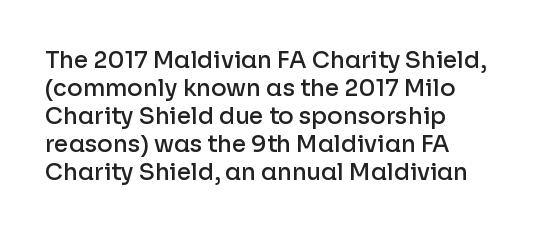
{"italic": "no", "bold": "semi", "underline": "no", "align": "left", "line_spacing_ratio": 1.22, "letter_spacing": "normal", "letter_spacing_em": 0.0, "glyph_px": 23}
